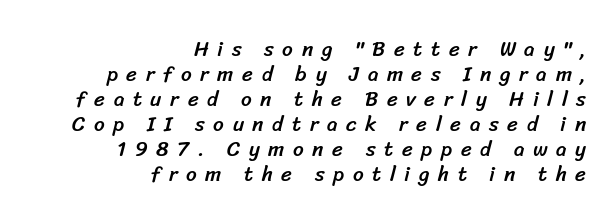
Between one letter and the next there's a generous, obvious gap. Line ends are locked; line starts wander. The glyphs are unaccompanied by any horizontal stroke below them.
